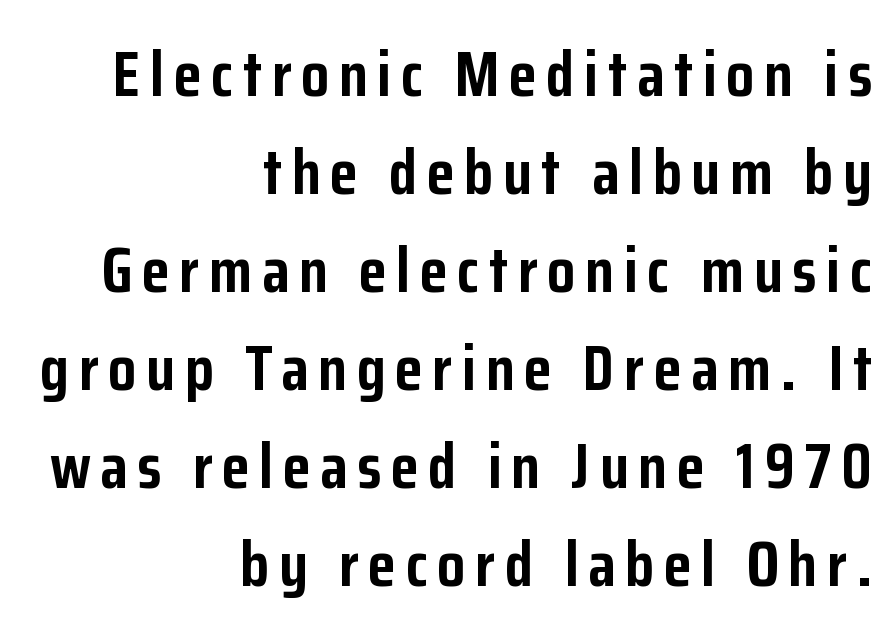
The image shows 64 px semibold, condensed sans-serif type, upright; set right-aligned, normal line spacing (1.53x), not underlined; low stroke contrast and a medium x-height.
